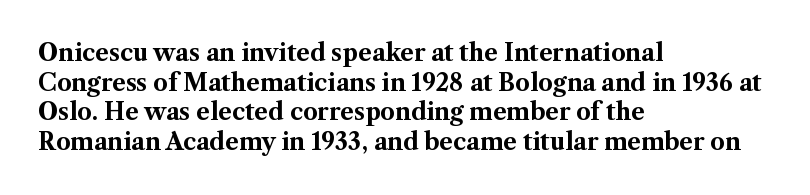
Q: Is the text bold? A: Yes.
Q: Is the text italic (slanted)? A: No, it is upright.
Q: Is the text underlined? A: No.
Q: How is the paragraph aligned? A: Left-aligned.
Q: Is the spacing between letters normal or unusually wide? A: Normal.
Q: Is the spacing between lines tight, normal or loose? A: Normal.
